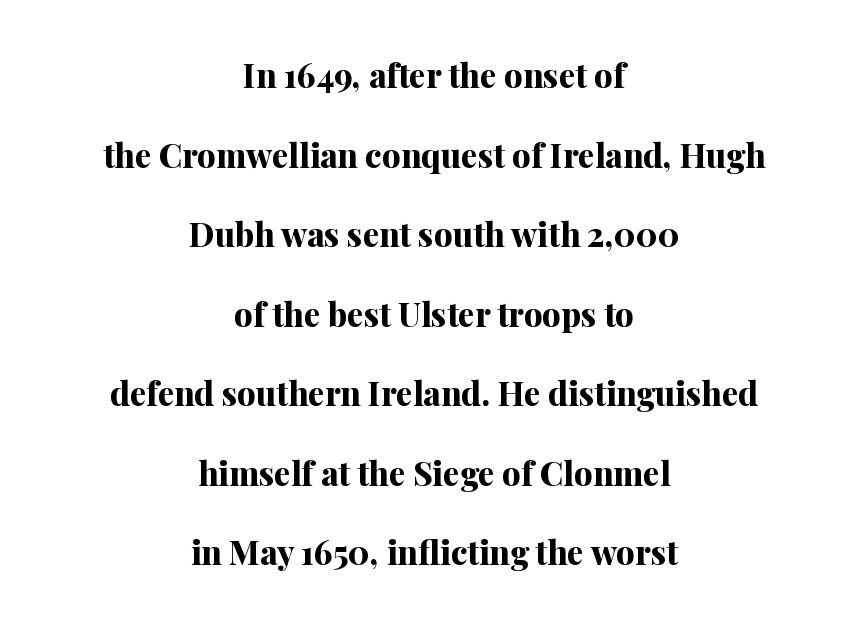
Q: Is the text bold? A: Yes.
Q: Is the text italic (slanted)? A: No, it is upright.
Q: Is the typeface a serif or a sans-serif typeface? A: Serif.
Q: Is the text underlined? A: No.
Q: How is the paragraph aligned? A: Centered.
Q: Is the spacing between letters normal or unusually wide? A: Normal.
Q: Is the spacing between lines tight, normal or loose? A: Loose.
Q: Width (condensed, normal, or wide)? A: Normal.
Q: Stroke contrast? A: Medium.
Q: x-height? A: Medium.
Q: Monospaced? A: No.
